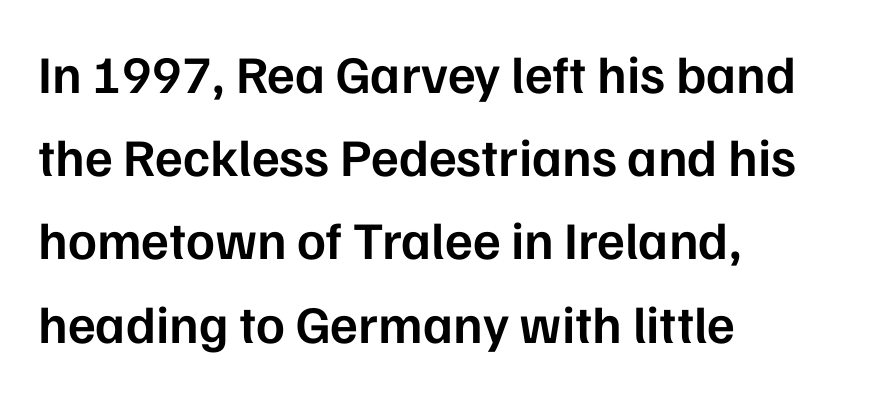
Are there feet on the stems? There aren't — it's a sans. A typesetter would call this proportional, since set widths differ per character. Each new line begins a customary step beneath the previous one. The gap between lines stays unmarked. Every row of glyphs begins at an identical x-position on the left. How are the letters spaced? Ordinarily, with no added tracking.
